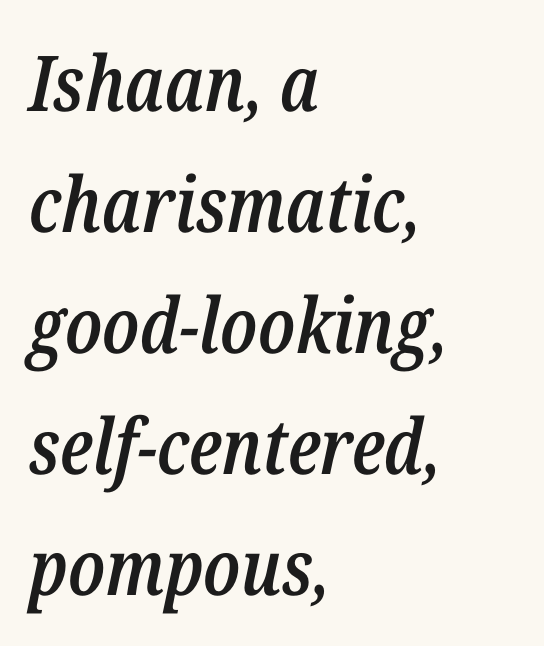
The image shows 77 px semibold, condensed type, italic (leaning right); set left-aligned, normal line spacing (1.57x), normal letter spacing, not underlined; low stroke contrast and a medium x-height.
